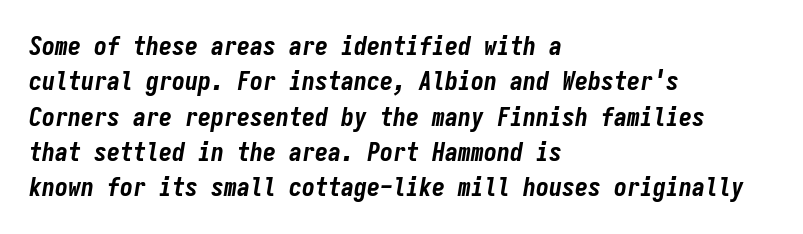
Q: Is the text bold? A: Yes.
Q: Is the text italic (slanted)? A: Yes, it leans right by about 9 degrees.
Q: Is the text underlined? A: No.
Q: How is the paragraph aligned? A: Left-aligned.
Q: Is the spacing between letters normal or unusually wide? A: Normal.
Q: Is the spacing between lines tight, normal or loose? A: Normal.
